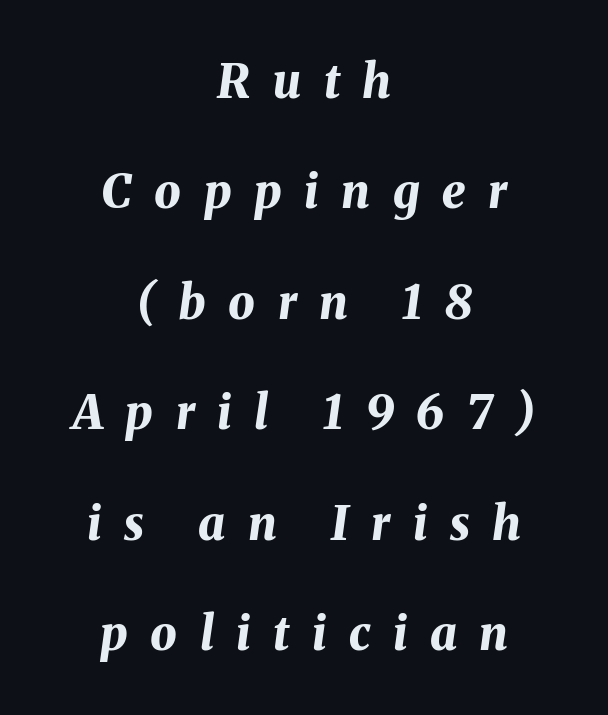
An italicized treatment has been applied to the whole sample. If you measured baseline to baseline, you'd find a long distance. Pretty heavy lettering here — definitely bold. Bare-footed words on every line.
